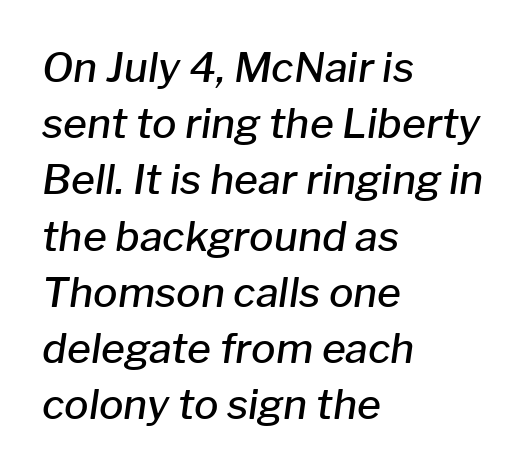
The image shows 41 px semibold type, italic (leaning right); set left-aligned, normal line spacing (1.37x), normal letter spacing, not underlined; low stroke contrast and a medium x-height.
